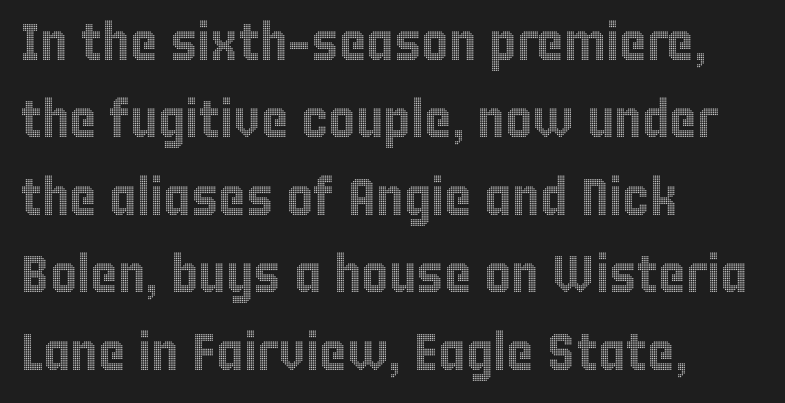
{"italic": "no", "width": "condensed", "x_height": "large", "monospaced": "no", "underline": "no", "align": "left", "line_spacing": "normal", "line_spacing_ratio": 1.49, "letter_spacing": "normal", "letter_spacing_em": 0.0, "glyph_px": 52}
